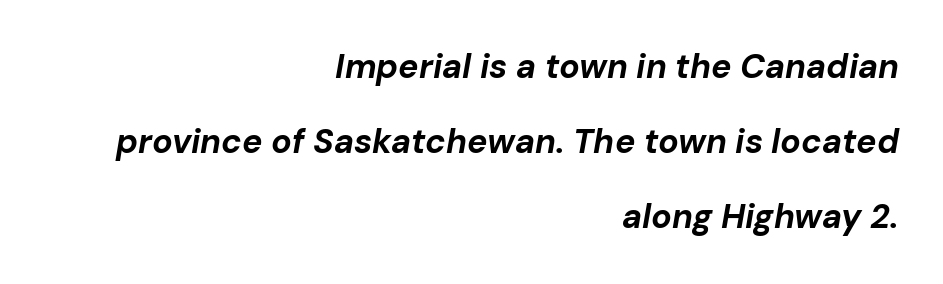
The rendering keeps characters at their native spacing. Typeset ragged left — the right edge is the straight one. Spacing verdict: proportional, widths tailored to each character. Weight: bold. Is there much room between lines? Yes — plenty of vertical air separates them. Check the space under the baseline: it is left empty.
